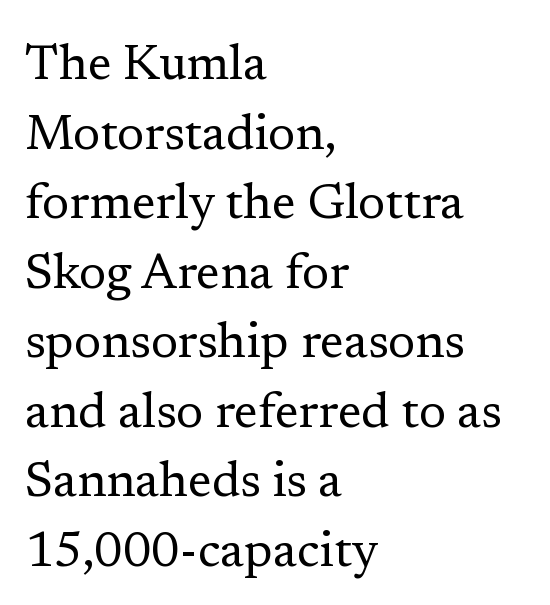
Each letter keeps its own natural width here, so spacing adapts to shape. The passage is arranged the way most books set body copy — flush left. Letters rest on an invisible, unmarked baseline. This sample uses an upright cut, with every glyph sitting square on the baseline. Does the type have serifs? Yes, each stem ends in a small foot. The rows are spaced the way most documents space them.
